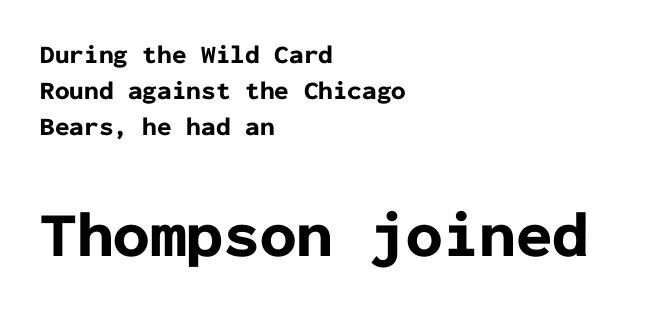
{"serif": "no", "italic": "no", "bold": "yes", "weight": "bold", "width": "normal", "stroke_contrast": "low", "x_height": "medium", "monospaced": "yes", "underline": "no", "align": "left", "line_spacing": "normal", "line_spacing_ratio": 1.38, "letter_spacing": "normal", "letter_spacing_em": 0.0, "larger_block": "second", "size_ratio": 2.5, "glyph_px": 65}
